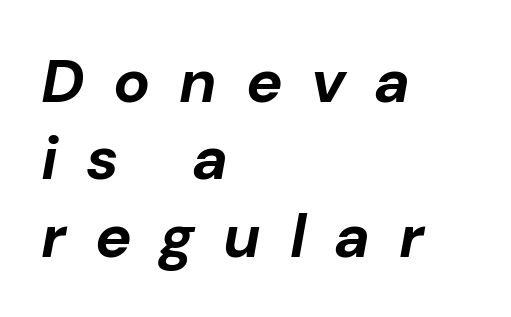
{"italic": "yes", "lean": "right", "slant_degrees": 10, "bold": "yes", "weight": "bold", "width": "normal", "stroke_contrast": "low", "x_height": "medium", "monospaced": "no", "underline": "no", "align": "left", "line_spacing": "normal", "line_spacing_ratio": 1.27, "letter_spacing": "wide", "letter_spacing_em": 0.47, "glyph_px": 61}
